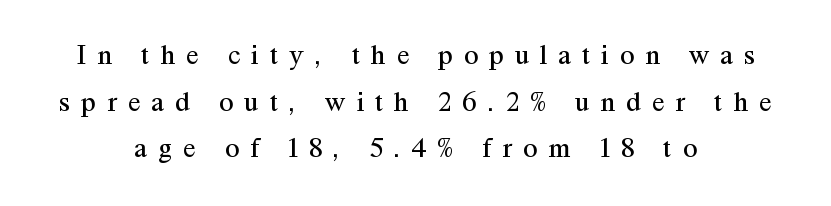
These lines sit exactly where default settings would place them. A clean baseline with only descenders dipping below it. Unlike a clean sans, this face finishes its strokes with serifs. The rendering uses natural spacing where letterforms have individual widths. The text block is weighted toward neither margin, spreading evenly from the middle. The specimen reads as upright at a glance.
